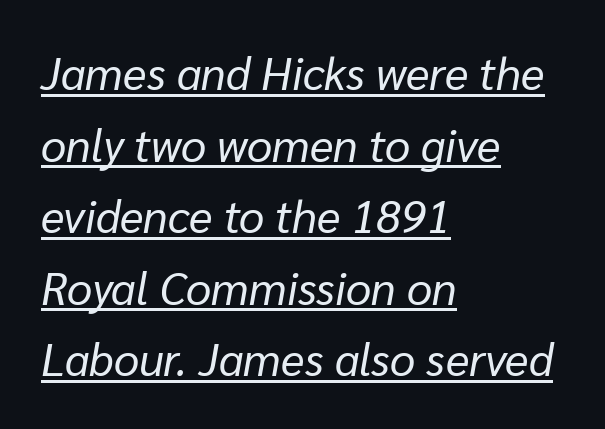
Q: Is the text bold? A: No.
Q: Is the text italic (slanted)? A: Yes, it leans right by about 10 degrees.
Q: Is the text underlined? A: Yes.
Q: How is the paragraph aligned? A: Left-aligned.
Q: Is the spacing between letters normal or unusually wide? A: Normal.
Q: Is the spacing between lines tight, normal or loose? A: Normal.
Q: Width (condensed, normal, or wide)? A: Normal.
Q: Stroke contrast? A: Low.
Q: x-height? A: Medium.
Q: Monospaced? A: No.
